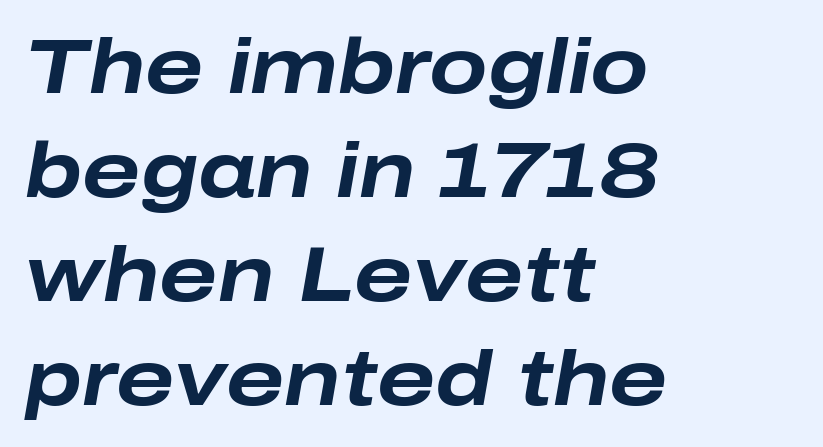
The image shows 77 px bold, wide type, italic (leaning right); set left-aligned, normal line spacing (1.35x), normal letter spacing, not underlined; low stroke contrast and a medium x-height.
